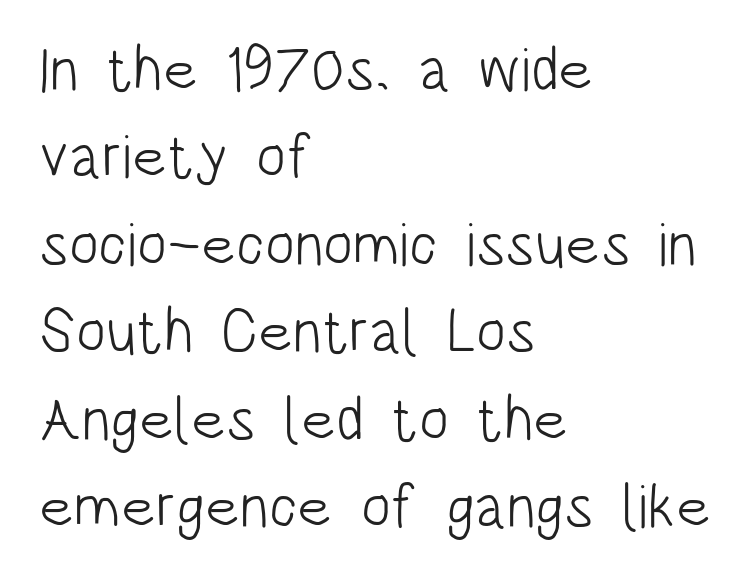
The image shows 62 px light, condensed sans-serif type, upright; set left-aligned, normal line spacing (1.41x), normal letter spacing, not underlined; low stroke contrast and a large x-height.
